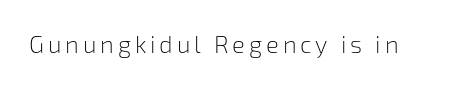
Only glyphs here, with clear space below each row. Posture: upright roman. The font is comparable to plain body text, perhaps lighter.
